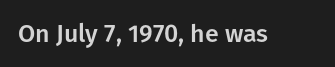
{"italic": "no", "underline": "no", "letter_spacing": "normal", "letter_spacing_em": 0.0, "glyph_px": 25}
